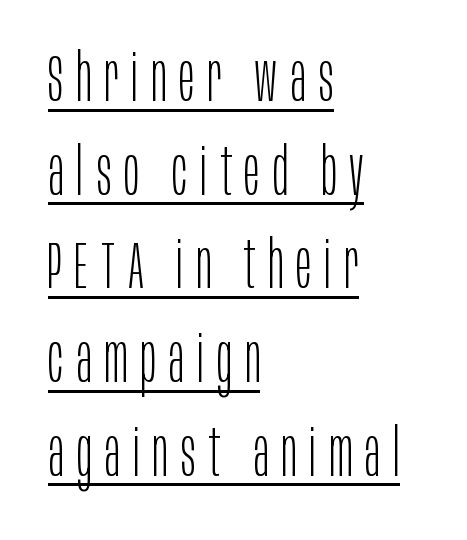
{"serif": "no", "italic": "no", "bold": "no", "weight": "light", "width": "condensed", "stroke_contrast": "low", "x_height": "large", "monospaced": "no", "underline": "yes", "align": "left", "line_spacing": "normal", "line_spacing_ratio": 1.42, "glyph_px": 66}
